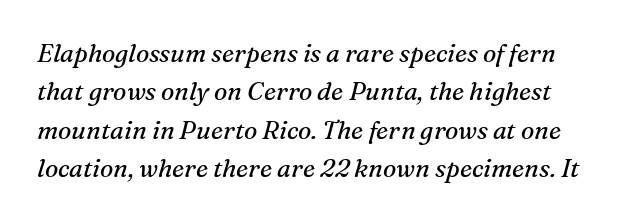
Q: Is the text bold? A: No.
Q: Is the text italic (slanted)? A: Yes, it leans right by about 16 degrees.
Q: Is the text underlined? A: No.
Q: Is the spacing between letters normal or unusually wide? A: Normal.
Q: Is the spacing between lines tight, normal or loose? A: Normal.
